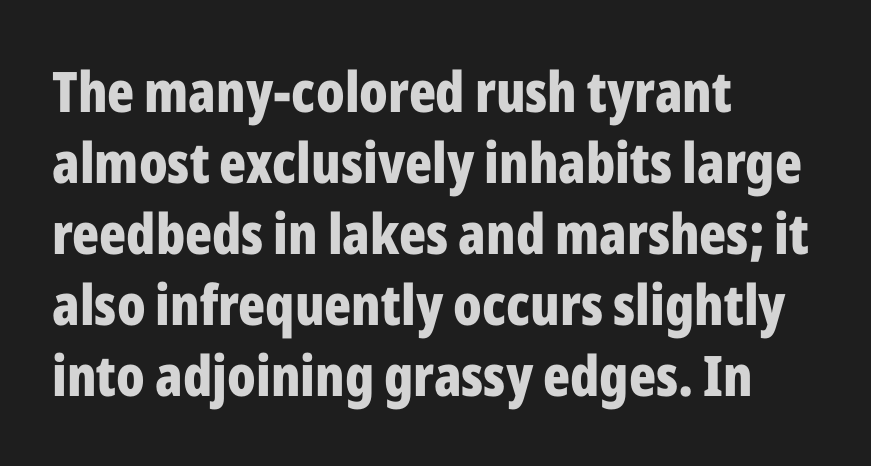
Ordinary non-slanted type is in use. The text block is weighted toward the left margin, trailing off unevenly rightward. The letters sit at their default tracking, neither squeezed nor spread. Heavy, bold letterforms. The words here are not underlined.
